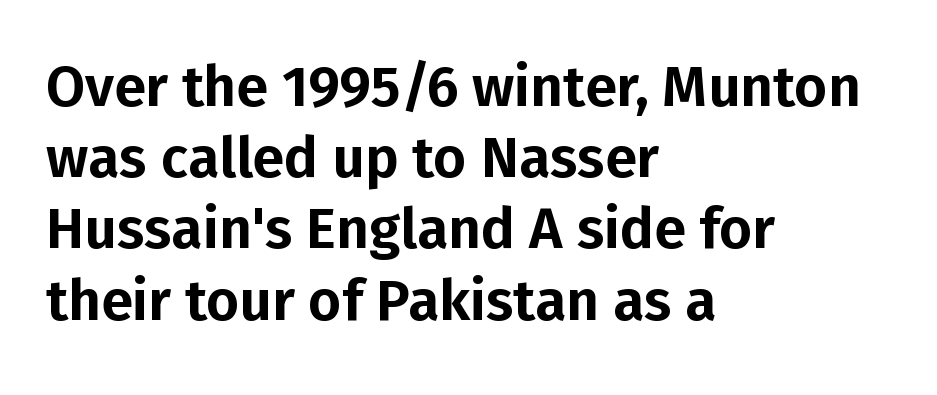
These lines are rendered in a variable-pitch font. What kind of face is this? One without serifs — a sans. Between one letter and the next there's only the usual sliver of space. The space between consecutive lines is moderate. The text block is weighted toward the left margin, trailing off unevenly rightward.
